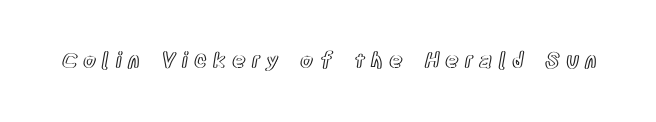
The image shows 21 px text type; set unusually wide letter spacing (+0.29 em), not underlined.
